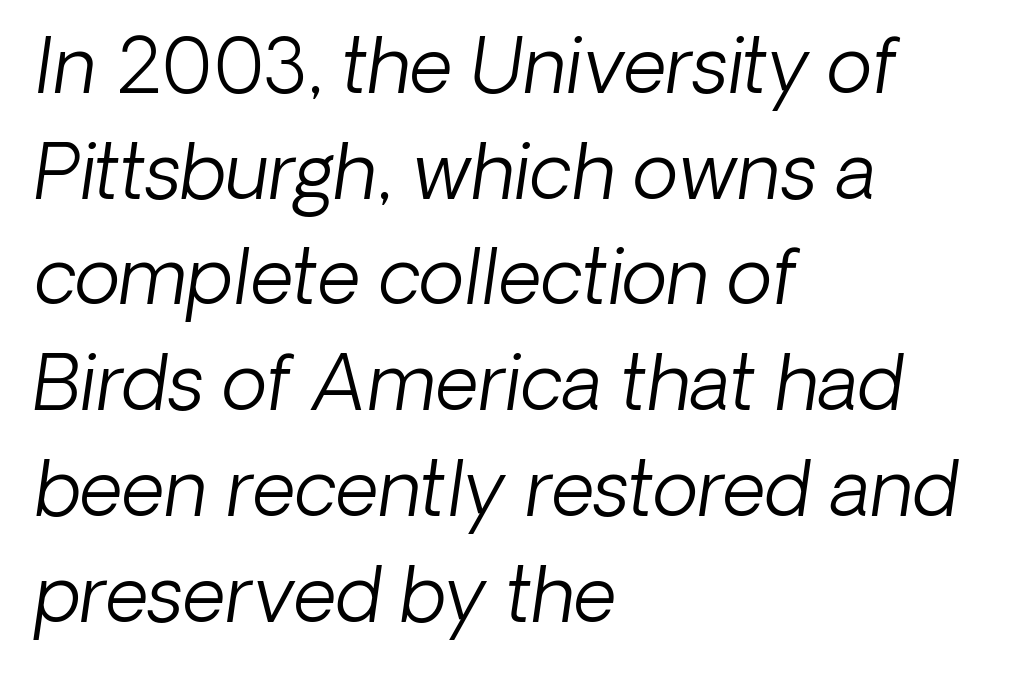
The image shows 75 px light type, italic (leaning right); set left-aligned, normal line spacing (1.41x), normal letter spacing, not underlined; low stroke contrast and a medium x-height.
